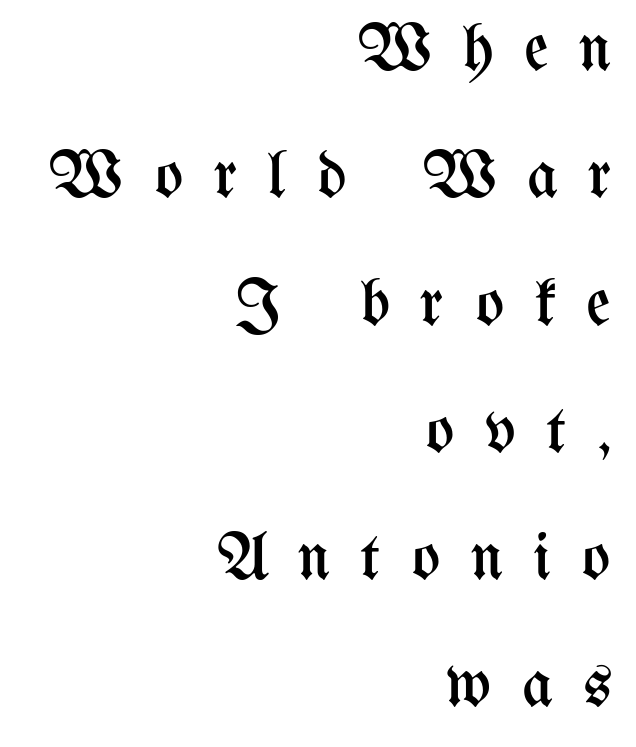
Descenders are the only things crossing below the line. Whoever set this chose breathing room over compactness in the vertical rhythm. Someone cranked the tracking dial way up on this one. A typesetter would call this proportional, since set widths differ per character.
